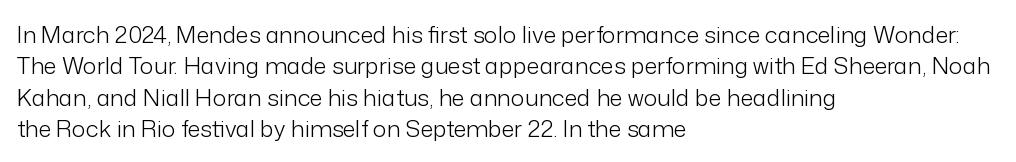
One glance says typical: line gaps are just what's usual. What stands out about the letter spacing? Nothing — it is the standard amount. This reads as an unemphasized weight, regular at the heaviest. The text block is weighted toward the left margin, trailing off unevenly rightward. Descender tails drop into unmarked territory. The specimen reads as upright at a glance.
